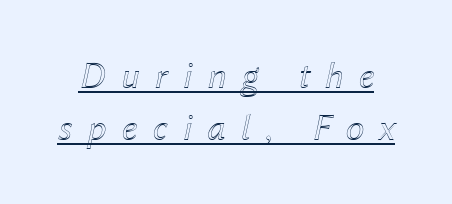
{"italic": "yes", "lean": "right", "slant_degrees": 12, "width": "normal", "x_height": "medium", "monospaced": "no", "underline": "yes", "line_spacing": "normal", "line_spacing_ratio": 1.36, "letter_spacing": "wide", "letter_spacing_em": 0.39, "glyph_px": 38}
